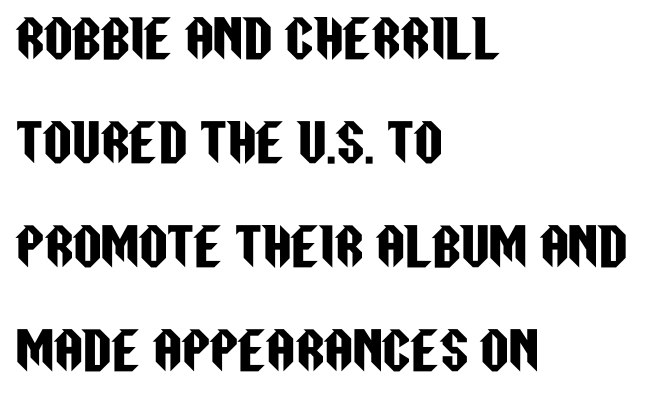
Q: Is the text italic (slanted)? A: No, it is upright.
Q: Is the typeface a serif or a sans-serif typeface? A: Sans-serif.
Q: Is the text underlined? A: No.
Q: How is the paragraph aligned? A: Left-aligned.
Q: Is the spacing between letters normal or unusually wide? A: Normal.
Q: Is the spacing between lines tight, normal or loose? A: Loose.
Q: Width (condensed, normal, or wide)? A: Condensed.
Q: Stroke contrast? A: Low.
Q: x-height? A: Large.
Q: Monospaced? A: No.
